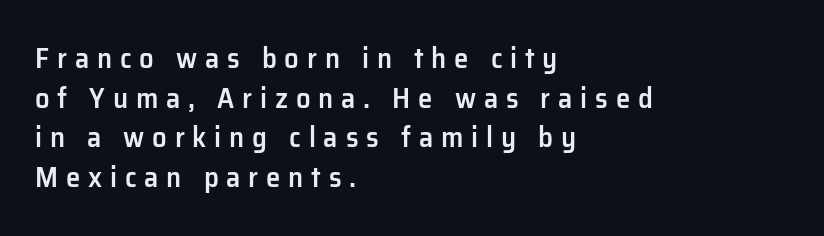
Every character sits straight up, as roman type does. Note the varied advance widths — an 'i' is clearly narrower than an 'm'. Does the leading feel generous? No, just average. The zone under the glyphs is completely vacant. A somewhat darkened texture: the type is semibold rather than bold. Glyph-to-glyph distance is far greater than everyday printed text.
